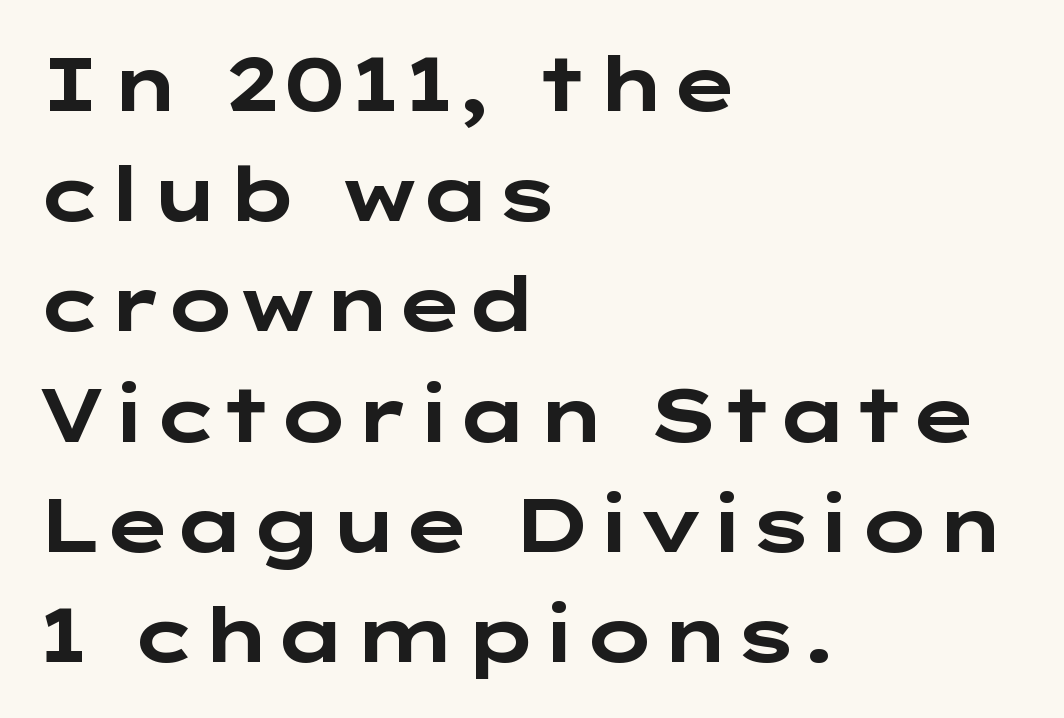
Honestly, the letter spacing is just normal — you wouldn't notice it. I'd call this a sans setting — the letters go barefoot. A bare baseline throughout the passage. Summary of weight: heavy, a full bold. The typography opts for an upright posture over an oblique one.
